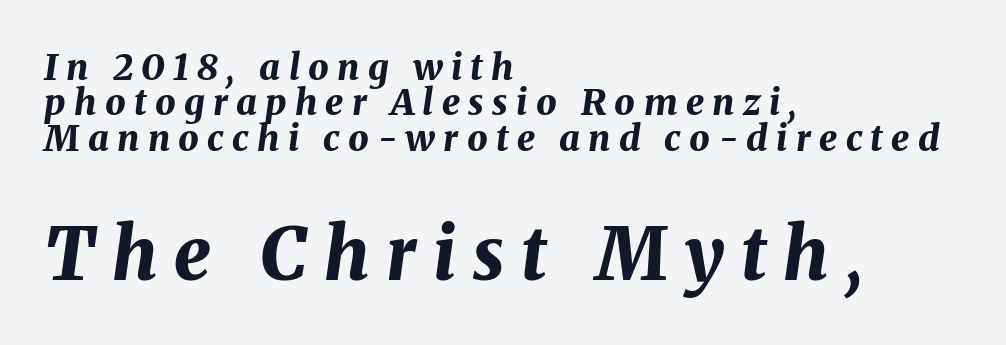
{"italic": "yes", "lean": "right", "slant_degrees": 8, "bold": "yes", "weight": "bold", "width": "normal", "stroke_contrast": "medium", "x_height": "medium", "monospaced": "no", "underline": "no", "align": "left", "line_spacing": "tight", "line_spacing_ratio": 0.98, "letter_spacing": "wide", "letter_spacing_em": 0.23, "larger_block": "second", "size_ratio": 2.03, "glyph_px": 73}
